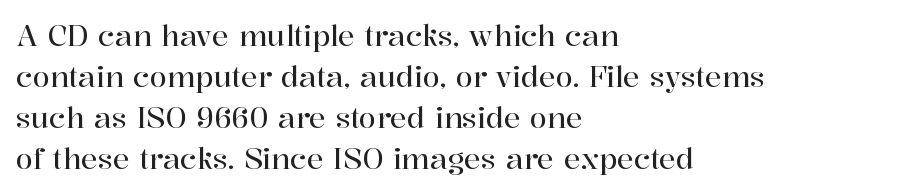
Q: Is the text italic (slanted)? A: No, it is upright.
Q: Is the typeface a serif or a sans-serif typeface? A: Serif.
Q: Is the text underlined? A: No.
Q: How is the paragraph aligned? A: Left-aligned.
Q: Is the spacing between letters normal or unusually wide? A: Normal.
Q: Is the spacing between lines tight, normal or loose? A: Normal.
Q: Width (condensed, normal, or wide)? A: Normal.
Q: Stroke contrast? A: High.
Q: x-height? A: Medium.
Q: Monospaced? A: No.
